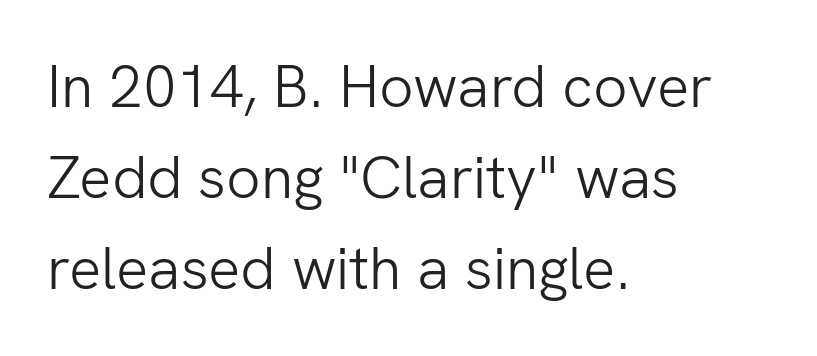
{"serif": "no", "italic": "no", "bold": "no", "weight": "light", "width": "normal", "stroke_contrast": "low", "x_height": "medium", "monospaced": "no", "underline": "no", "align": "left", "line_spacing": "normal", "line_spacing_ratio": 1.52, "letter_spacing": "normal", "letter_spacing_em": 0.0, "glyph_px": 60}
